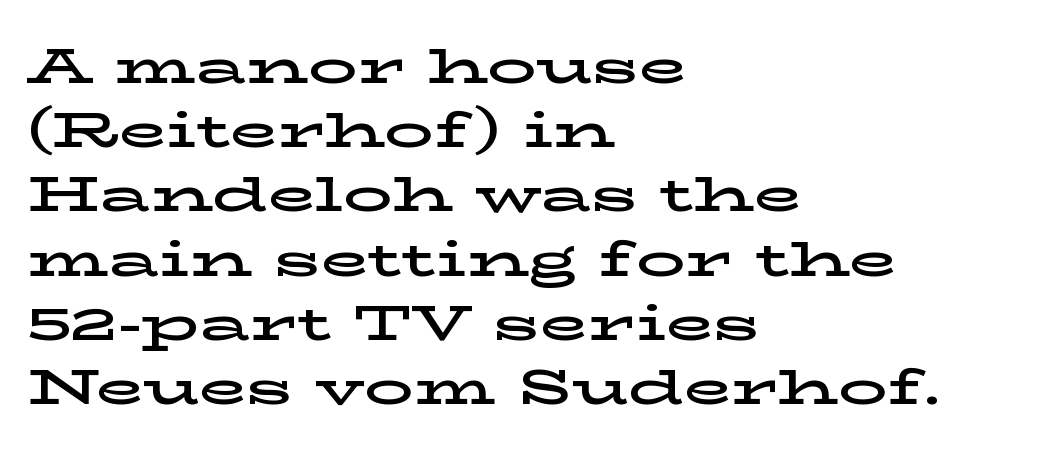
Q: Is the text italic (slanted)? A: No, it is upright.
Q: Is the typeface a serif or a sans-serif typeface? A: Serif.
Q: Is the text underlined? A: No.
Q: How is the paragraph aligned? A: Left-aligned.
Q: Is the spacing between letters normal or unusually wide? A: Normal.
Q: Is the spacing between lines tight, normal or loose? A: Normal.
Q: Width (condensed, normal, or wide)? A: Wide.
Q: Stroke contrast? A: Low.
Q: x-height? A: Medium.
Q: Monospaced? A: No.
